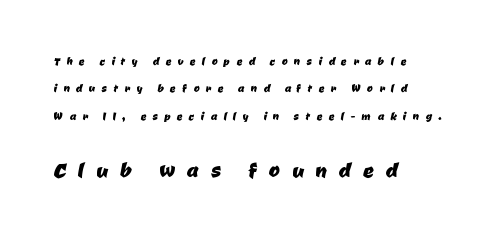
Q: Is the text underlined? A: No.
Q: How is the paragraph aligned? A: Left-aligned.
Q: Is the spacing between letters normal or unusually wide? A: Unusually wide.
Q: Is the spacing between lines tight, normal or loose? A: Loose.
Q: Which block of text is set in a larger size, the first (top) or the second (bottom)? A: The second (bottom) one.
